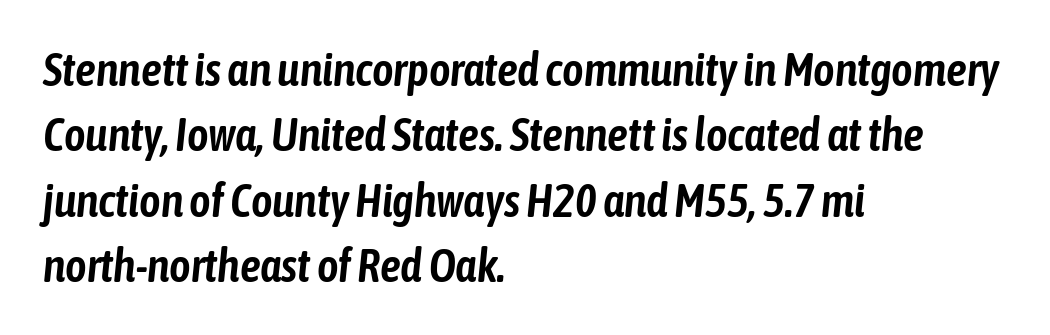
Q: Is the text italic (slanted)? A: Yes, it leans right by about 6 degrees.
Q: Is the text underlined? A: No.
Q: How is the paragraph aligned? A: Left-aligned.
Q: Is the spacing between letters normal or unusually wide? A: Normal.
Q: Is the spacing between lines tight, normal or loose? A: Normal.
Q: Width (condensed, normal, or wide)? A: Condensed.
Q: Stroke contrast? A: Low.
Q: x-height? A: Medium.
Q: Monospaced? A: No.
